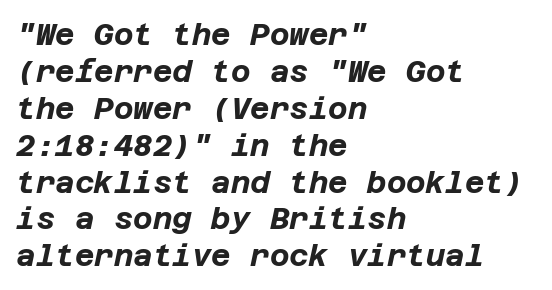
Q: Is the text bold? A: Yes.
Q: Is the text italic (slanted)? A: Yes, it leans right by about 12 degrees.
Q: Is the text underlined? A: No.
Q: How is the paragraph aligned? A: Left-aligned.
Q: Is the spacing between letters normal or unusually wide? A: Normal.
Q: Width (condensed, normal, or wide)? A: Normal.
Q: Stroke contrast? A: Low.
Q: x-height? A: Large.
